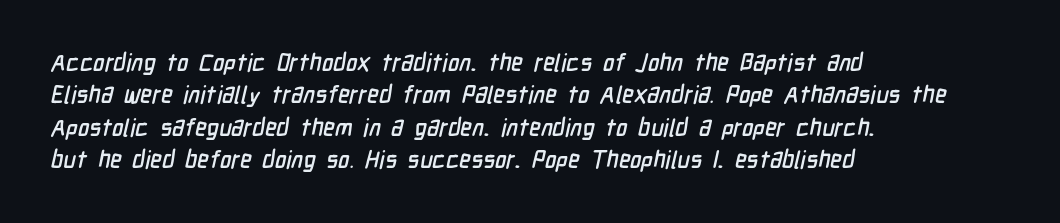
{"underline": "no", "align": "left", "line_spacing": "normal", "line_spacing_ratio": 1.35, "letter_spacing": "normal", "letter_spacing_em": 0.0, "glyph_px": 24}
